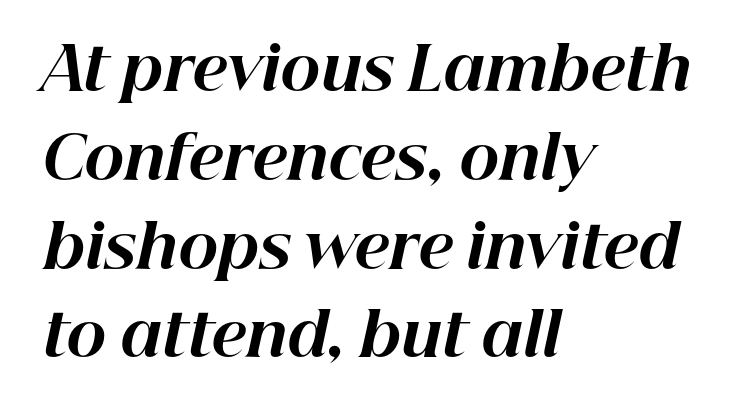
Q: Is the text bold? A: Yes.
Q: Is the text italic (slanted)? A: Yes, it leans right by about 12 degrees.
Q: Is the text underlined? A: No.
Q: How is the paragraph aligned? A: Left-aligned.
Q: Is the spacing between letters normal or unusually wide? A: Normal.
Q: Is the spacing between lines tight, normal or loose? A: Normal.
Q: Width (condensed, normal, or wide)? A: Normal.
Q: Stroke contrast? A: High.
Q: x-height? A: Medium.
Q: Monospaced? A: No.
